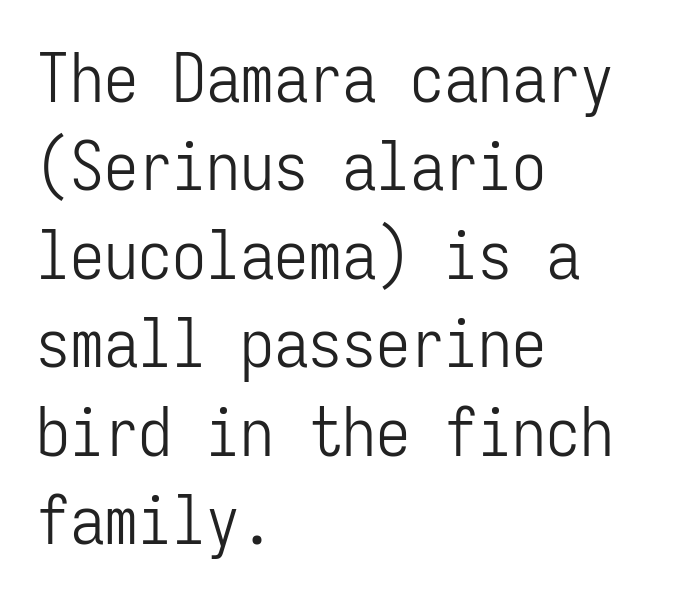
{"serif": "no", "italic": "no", "bold": "no", "weight": "light", "width": "condensed", "stroke_contrast": "low", "x_height": "medium", "monospaced": "yes", "underline": "no", "align": "left", "line_spacing": "normal", "line_spacing_ratio": 1.3, "letter_spacing": "normal", "letter_spacing_em": 0.0, "glyph_px": 68}
